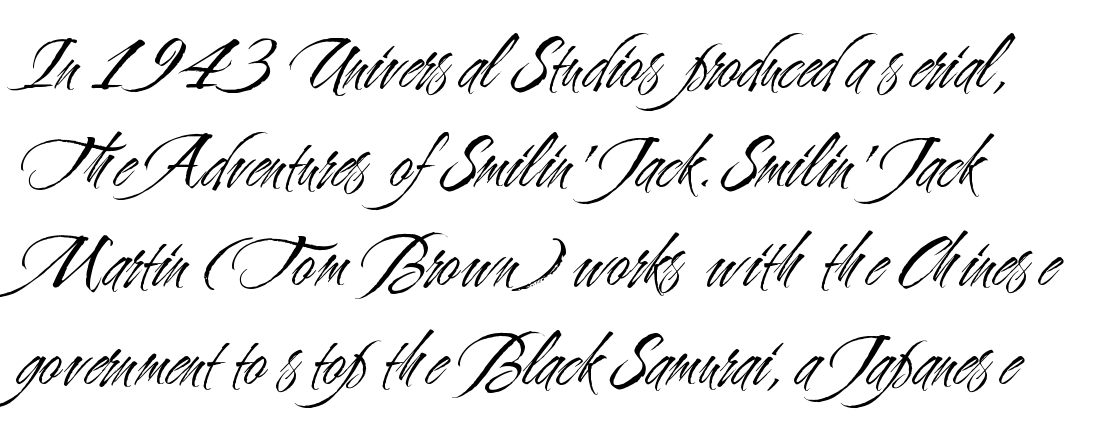
{"serif": "no", "bold": "no", "weight": "light", "width": "condensed", "stroke_contrast": "medium", "x_height": "small", "monospaced": "no", "underline": "no", "line_spacing": "normal", "line_spacing_ratio": 1.27, "letter_spacing": "normal", "letter_spacing_em": 0.0, "glyph_px": 78}
